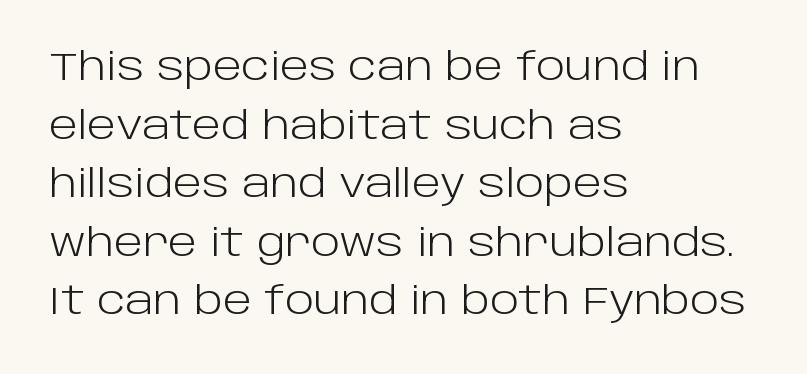
The image shows 38 px light sans-serif type, upright; set left-aligned, normal line spacing (1.54x), normal letter spacing, not underlined; low stroke contrast and a large x-height.
